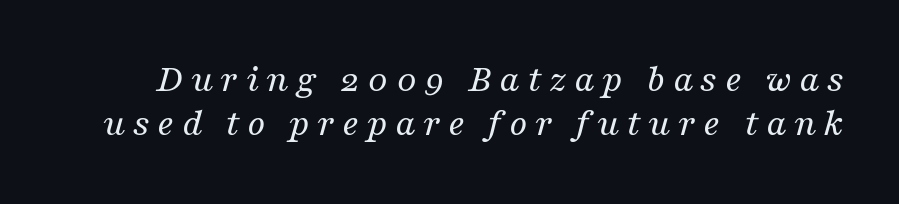
{"serif": "yes", "italic": "yes", "lean": "right", "slant_degrees": 16, "bold": "no", "weight": "regular", "width": "normal", "stroke_contrast": "medium", "x_height": "medium", "monospaced": "no", "underline": "no", "line_spacing": "tight", "line_spacing_ratio": 1.11, "glyph_px": 40}
